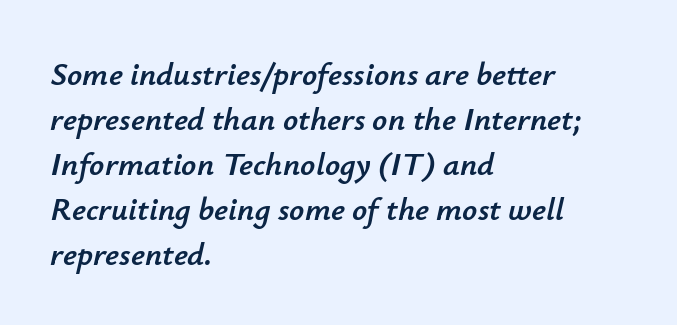
Unmarked baselines from the first word to the last. You can tell it's italic because the verticals aren't actually vertical. The letters advance in unequal steps, a hallmark of proportional type. The passage is arranged the way most books set body copy — flush left.
